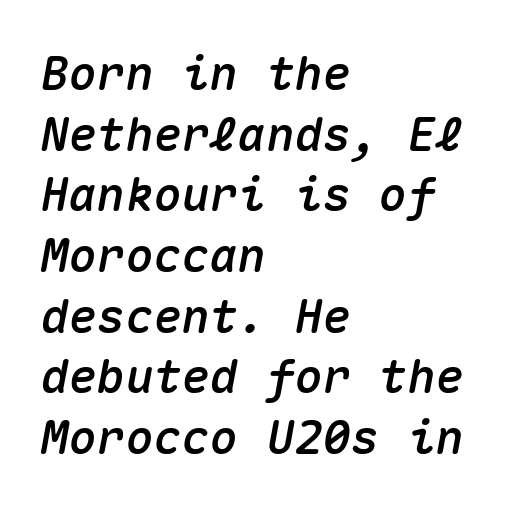
Q: Is the text italic (slanted)? A: Yes, it leans right by about 10 degrees.
Q: Is the text underlined? A: No.
Q: How is the paragraph aligned? A: Left-aligned.
Q: Is the spacing between letters normal or unusually wide? A: Normal.
Q: Is the spacing between lines tight, normal or loose? A: Normal.
Q: Width (condensed, normal, or wide)? A: Normal.
Q: Stroke contrast? A: Medium.
Q: x-height? A: Medium.
Q: Monospaced? A: Yes.
